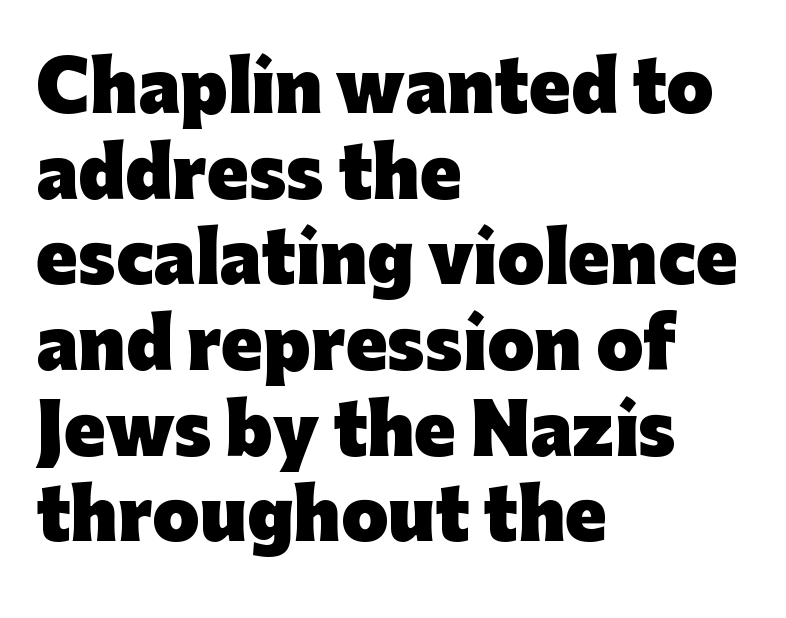
{"serif": "no", "italic": "no", "bold": "yes", "weight": "heavy", "width": "normal", "stroke_contrast": "low", "x_height": "medium", "monospaced": "no", "underline": "no", "align": "left", "line_spacing": "normal", "line_spacing_ratio": 1.26, "letter_spacing": "normal", "letter_spacing_em": 0.0, "glyph_px": 68}
